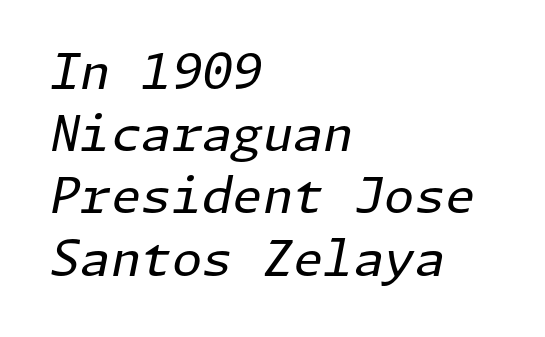
The typesetting does not lean heavy: it is not bold. Does the copy run flush right? No — it runs flush left. What's the leading like? Ordinary, nothing unusual. A typesetter would call this zero additional tracking. Just letters on the line, the space beneath them empty.
